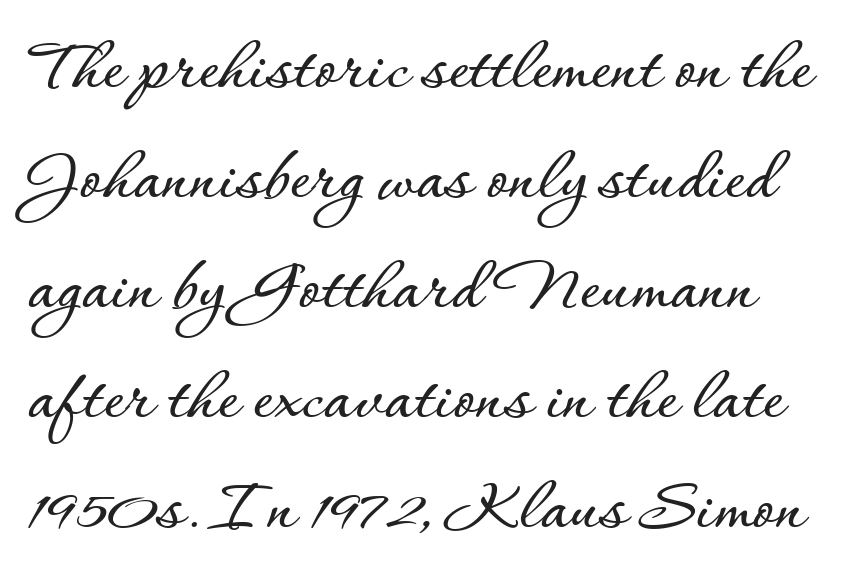
{"width": "normal", "stroke_contrast": "low", "x_height": "small", "monospaced": "no", "underline": "no", "line_spacing": "normal", "line_spacing_ratio": 1.41, "letter_spacing": "normal", "letter_spacing_em": 0.0, "glyph_px": 78}
